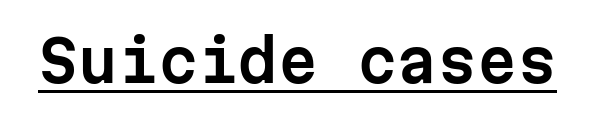
Q: Is the text italic (slanted)? A: No, it is upright.
Q: Is the typeface a serif or a sans-serif typeface? A: Sans-serif.
Q: Is the text underlined? A: Yes.
Q: Is the spacing between letters normal or unusually wide? A: Normal.
Q: Width (condensed, normal, or wide)? A: Normal.
Q: Stroke contrast? A: Low.
Q: x-height? A: Medium.
Q: Monospaced? A: Yes.
